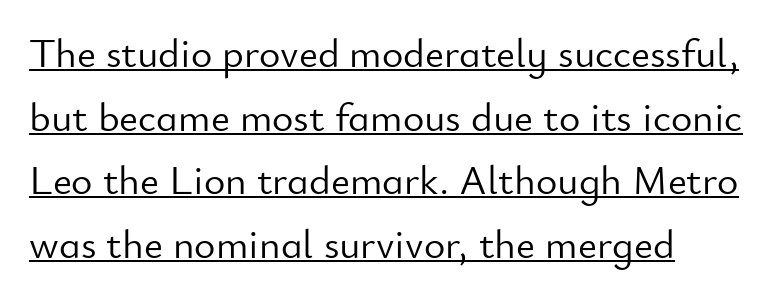
Q: Is the text bold? A: No.
Q: Is the text italic (slanted)? A: No, it is upright.
Q: Is the typeface a serif or a sans-serif typeface? A: Sans-serif.
Q: Is the text underlined? A: Yes.
Q: Is the spacing between letters normal or unusually wide? A: Normal.
Q: Is the spacing between lines tight, normal or loose? A: Normal.
Q: Width (condensed, normal, or wide)? A: Normal.
Q: Stroke contrast? A: Low.
Q: x-height? A: Small.
Q: Monospaced? A: No.
